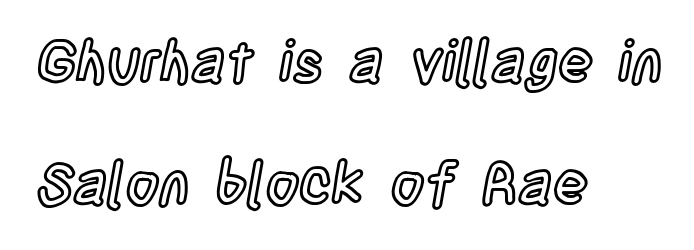
The image shows 58 px condensed type; set left-aligned, loose line spacing (2.11x), normal letter spacing, not underlined; a large x-height.
